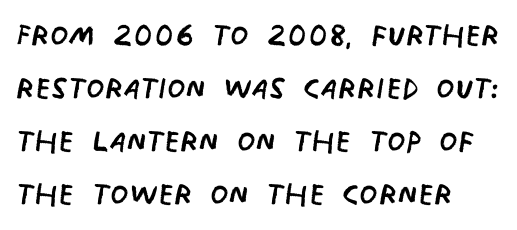
{"serif": "no", "bold": "no", "weight": "regular", "width": "condensed", "stroke_contrast": "low", "x_height": "large", "monospaced": "no", "underline": "no", "line_spacing": "normal", "line_spacing_ratio": 1.26, "letter_spacing": "normal", "letter_spacing_em": 0.0, "glyph_px": 42}
